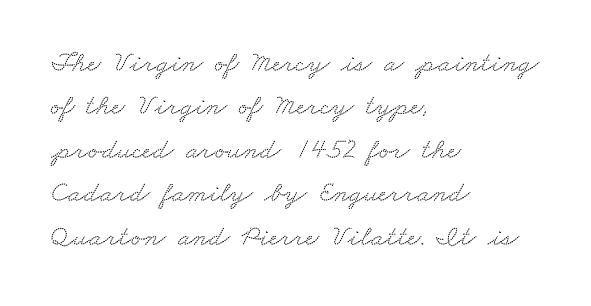
Where is the straight margin? On the left. In terms of letterform style, serifs are clearly present. Is this a fixed-width face? No — the glyphs have proportional, varying widths. The lines sit at an ordinary, default distance from one another.
